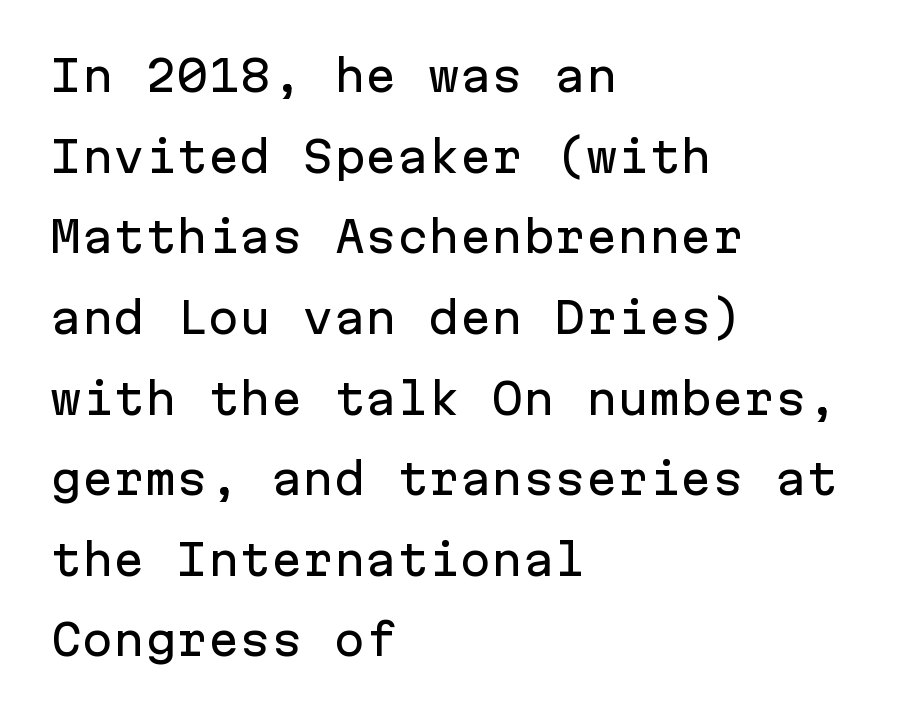
{"serif": "no", "italic": "no", "width": "normal", "stroke_contrast": "low", "x_height": "medium", "monospaced": "yes", "underline": "no", "align": "left", "line_spacing": "loose", "line_spacing_ratio": 1.92, "letter_spacing": "normal", "letter_spacing_em": 0.0, "glyph_px": 42}
